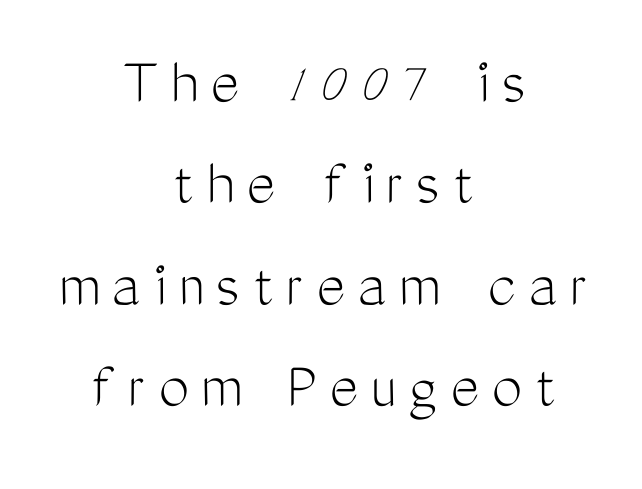
Q: Is the text bold? A: No.
Q: Is the text italic (slanted)? A: No, it is upright.
Q: Is the typeface a serif or a sans-serif typeface? A: Sans-serif.
Q: Is the text underlined? A: No.
Q: How is the paragraph aligned? A: Centered.
Q: Is the spacing between lines tight, normal or loose? A: Normal.
Q: Width (condensed, normal, or wide)? A: Condensed.
Q: Stroke contrast? A: Medium.
Q: x-height? A: Medium.
Q: Monospaced? A: No.
